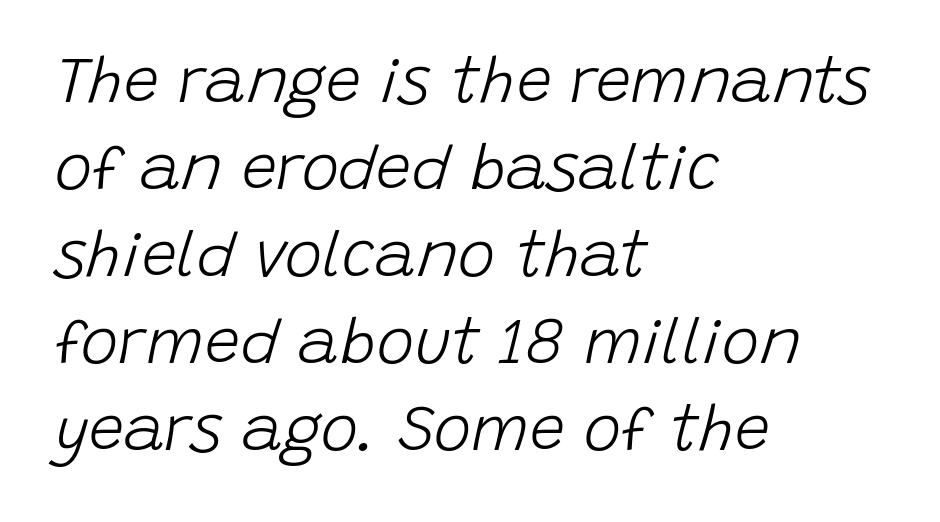
Q: Is the text bold? A: No.
Q: Is the text italic (slanted)? A: Yes, it leans right by about 15 degrees.
Q: Is the text underlined? A: No.
Q: How is the paragraph aligned? A: Left-aligned.
Q: Is the spacing between letters normal or unusually wide? A: Normal.
Q: Is the spacing between lines tight, normal or loose? A: Normal.
Q: Width (condensed, normal, or wide)? A: Normal.
Q: Stroke contrast? A: Low.
Q: x-height? A: Large.
Q: Monospaced? A: No.
